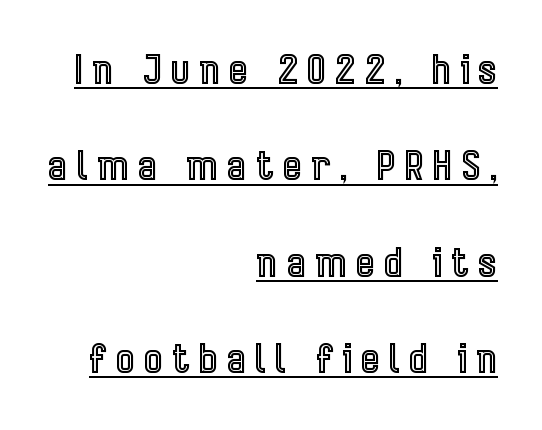
Q: Is the text italic (slanted)? A: No, it is upright.
Q: Is the text underlined? A: Yes.
Q: How is the paragraph aligned? A: Right-aligned.
Q: Is the spacing between letters normal or unusually wide? A: Unusually wide.
Q: Is the spacing between lines tight, normal or loose? A: Loose.
Q: Width (condensed, normal, or wide)? A: Condensed.
Q: x-height? A: Medium.
Q: Monospaced? A: No.
